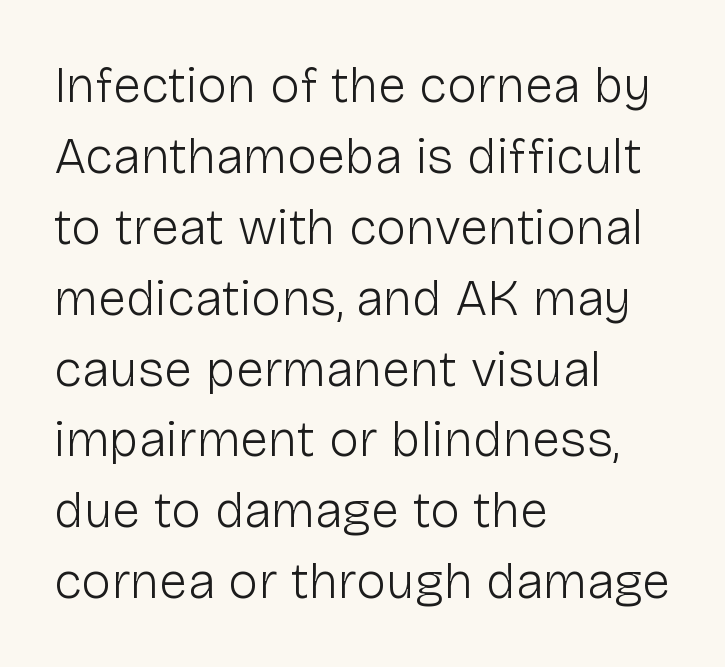
{"serif": "no", "italic": "no", "bold": "no", "weight": "light", "width": "normal", "stroke_contrast": "low", "x_height": "medium", "monospaced": "no", "underline": "no", "align": "left", "line_spacing": "normal", "line_spacing_ratio": 1.39, "letter_spacing": "normal", "letter_spacing_em": 0.0, "glyph_px": 51}
